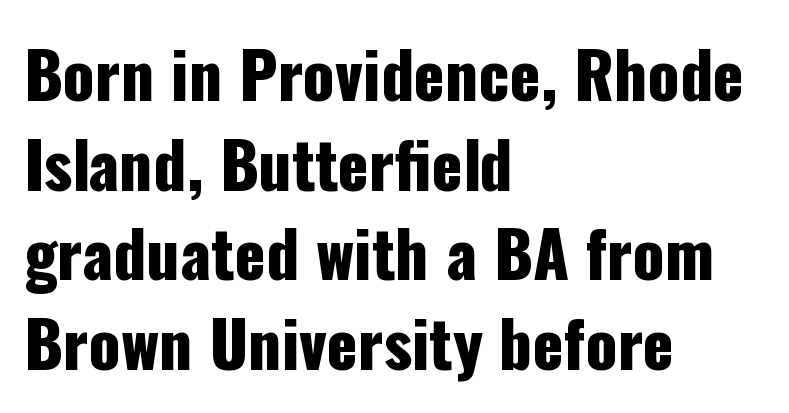
Q: Is the text italic (slanted)? A: No, it is upright.
Q: Is the typeface a serif or a sans-serif typeface? A: Sans-serif.
Q: Is the text underlined? A: No.
Q: How is the paragraph aligned? A: Left-aligned.
Q: Is the spacing between letters normal or unusually wide? A: Normal.
Q: Is the spacing between lines tight, normal or loose? A: Normal.
Q: Width (condensed, normal, or wide)? A: Condensed.
Q: Stroke contrast? A: Low.
Q: x-height? A: Medium.
Q: Monospaced? A: No.
